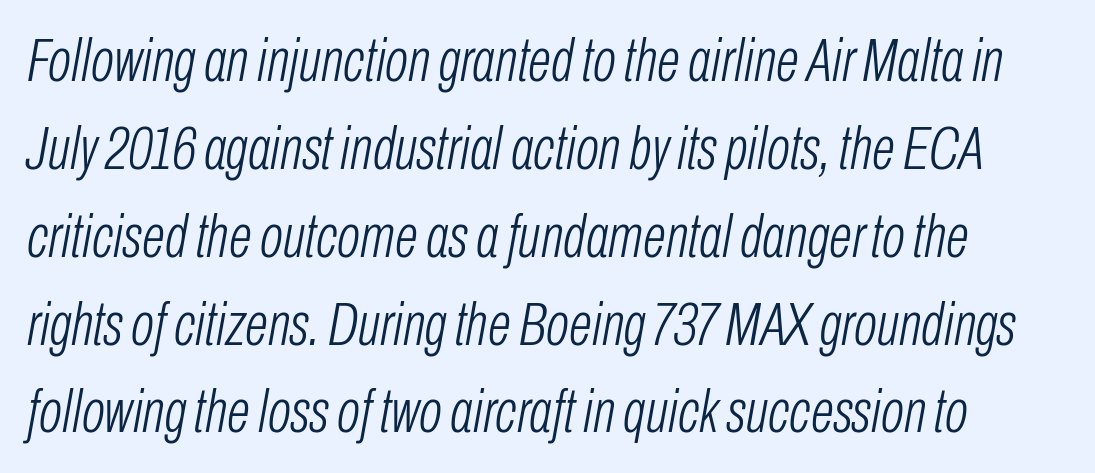
Q: Is the text bold? A: No.
Q: Is the text italic (slanted)? A: Yes, it leans right by about 10 degrees.
Q: Is the text underlined? A: No.
Q: Is the spacing between letters normal or unusually wide? A: Normal.
Q: Is the spacing between lines tight, normal or loose? A: Normal.
Q: Width (condensed, normal, or wide)? A: Condensed.
Q: Stroke contrast? A: Low.
Q: x-height? A: Medium.
Q: Monospaced? A: No.
